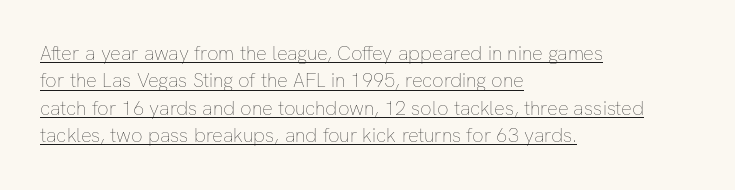
Posture: straight, roman, zero tilt. Baseline-to-baseline distance is the conventional proportion of letter height. The compositor pushed each line to the left boundary. Each word holds together tightly as a unit, with standard inter-letter gaps. Underlining? Definitely there.
